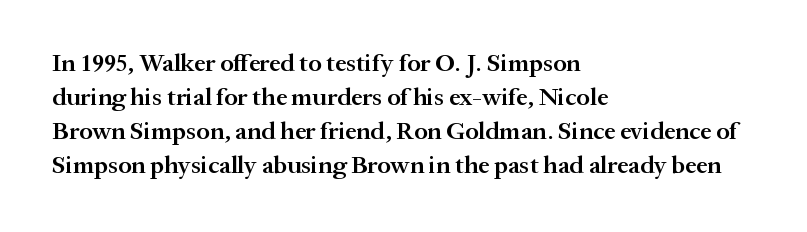
Q: Is the text bold? A: Semi-bold.
Q: Is the text italic (slanted)? A: No, it is upright.
Q: Is the text underlined? A: No.
Q: How is the paragraph aligned? A: Left-aligned.
Q: Is the spacing between letters normal or unusually wide? A: Normal.
Q: Is the spacing between lines tight, normal or loose? A: Normal.
